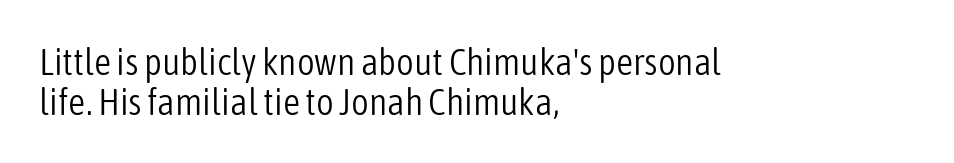
Is the type heavy? It reads as light-to-regular instead. The passage shown is typed in a proportional face where columns would drift. The rendering keeps characters at their native spacing. Rows of type sit shoulder to shoulder in the vertical direction. The space directly below the letters is spotless.
